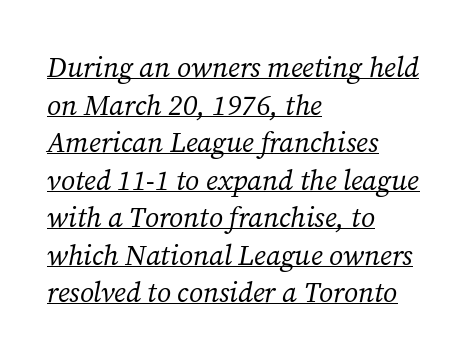
The image shows 28 px regular-weight serif type, italic (leaning right); set left-aligned, normal line spacing (1.34x), normal letter spacing, underlined; medium stroke contrast and a medium x-height.
